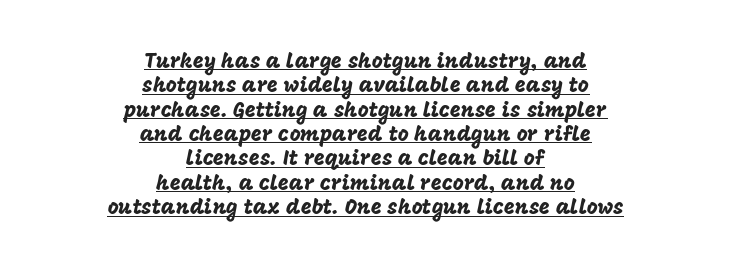
{"underline": "yes", "align": "center", "line_spacing_ratio": 1.16, "letter_spacing": "normal", "letter_spacing_em": 0.0, "glyph_px": 21}
